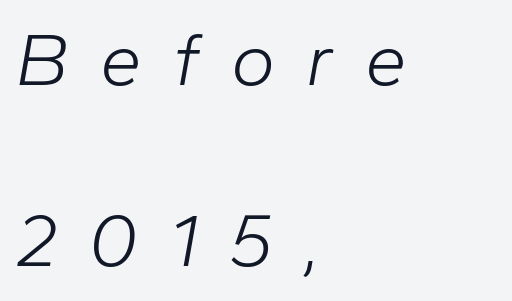
These lines are rendered in a variable-pitch font. Quick note: underline off. The cut favours lightness, reaching ordinary text weight at its darkest. You can tell it's italic because the verticals aren't actually vertical. How are the letters spaced? Widely, with obvious added tracking. The lines are quadded left.
